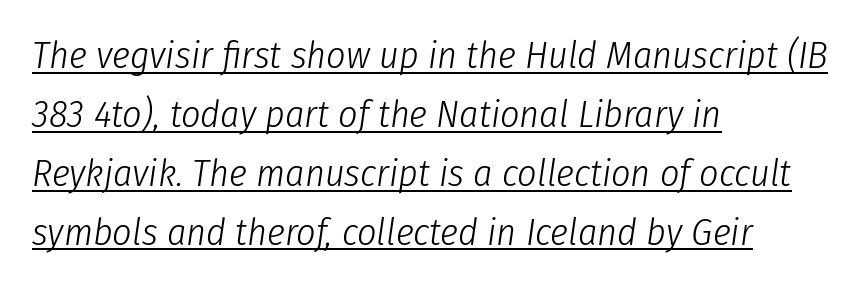
Has an underline been added? It has. Is the type slanted? Yes — the strokes lean at a clear angle. No extra tracking has been applied to these lines. Spacing verdict: proportional, widths tailored to each character. Caption: multi-line text, flush left, ragged right.
